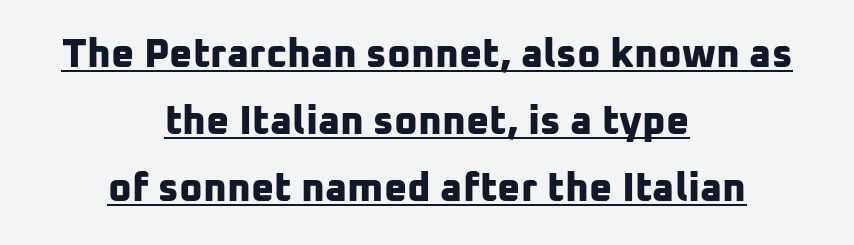
The rows are spaced the way most documents space them. Compared with undecorated copy, this sample adds a rule below the words. Is this a fixed-width face? No — the glyphs have proportional, varying widths. In terms of letterform style, serifs are entirely absent. The paragraph shown floats in the horizontal middle. Caption: standard tracking, unaltered.
